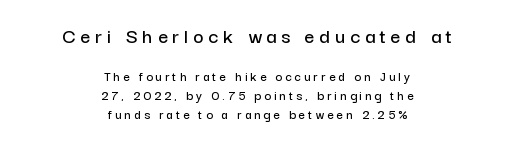
The image shows 22 px text type, upright; set centered, normal line spacing (1.34x), unusually wide letter spacing (+0.22 em), not underlined; the first (top) block is 1.57x larger.
